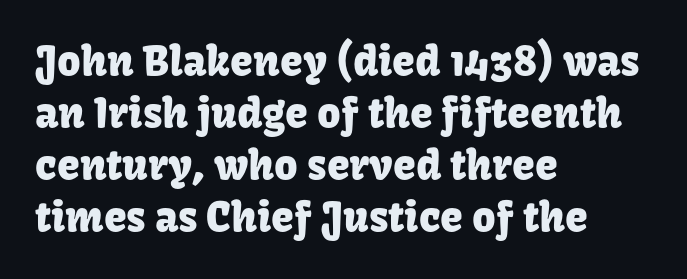
{"serif": "no", "italic": "no", "width": "normal", "stroke_contrast": "low", "x_height": "medium", "monospaced": "no", "underline": "no", "align": "left", "line_spacing": "normal", "line_spacing_ratio": 1.27, "letter_spacing": "normal", "letter_spacing_em": 0.0, "glyph_px": 41}
